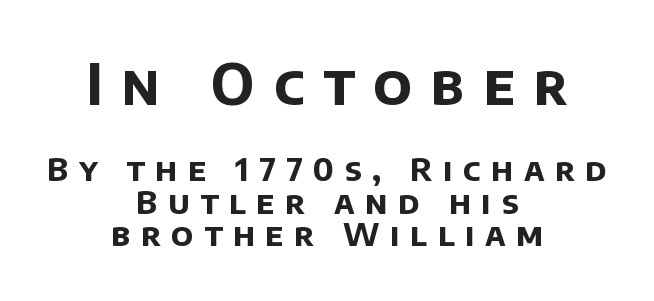
There is plenty of visible air inserted between adjacent glyphs. Reading down the block, each line starts at a different indent, mirrored at its end. Nope, no serifs anywhere on these letters. Note: larger setting up top, smaller setting below. Nobody drew a line under any word here. Honestly, the rows look squashed on top of each other.
